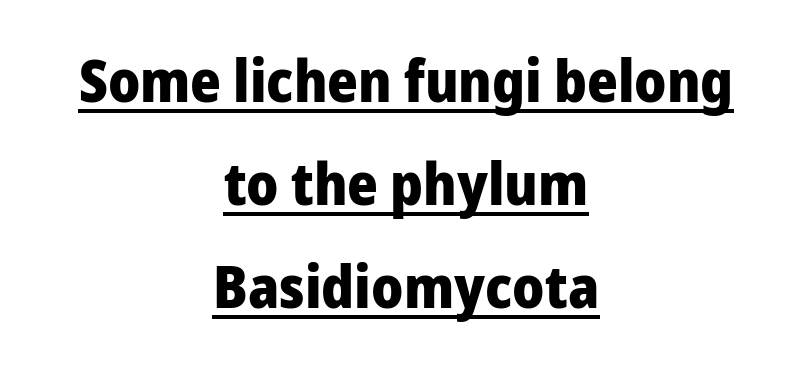
{"serif": "no", "italic": "no", "bold": "yes", "weight": "heavy", "width": "normal", "stroke_contrast": "low", "x_height": "medium", "monospaced": "no", "underline": "yes", "align": "center", "line_spacing_ratio": 1.75, "letter_spacing": "normal", "letter_spacing_em": 0.0, "glyph_px": 59}
